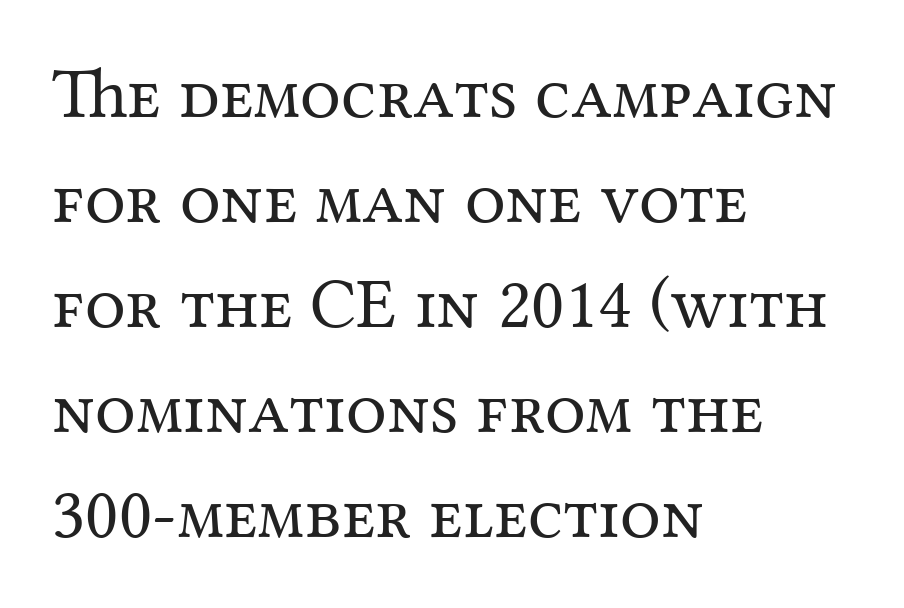
The image shows 72 px regular-weight serif type, upright; set left-aligned, normal line spacing (1.46x), normal letter spacing, not underlined; medium stroke contrast and a medium x-height.
